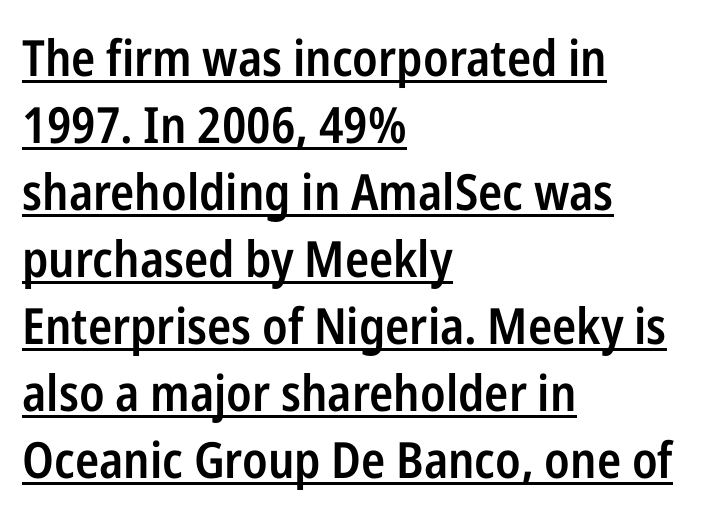
Q: Is the text bold? A: Semi-bold.
Q: Is the text italic (slanted)? A: No, it is upright.
Q: Is the typeface a serif or a sans-serif typeface? A: Sans-serif.
Q: Is the text underlined? A: Yes.
Q: How is the paragraph aligned? A: Left-aligned.
Q: Is the spacing between letters normal or unusually wide? A: Normal.
Q: Is the spacing between lines tight, normal or loose? A: Normal.
Q: Width (condensed, normal, or wide)? A: Condensed.
Q: Stroke contrast? A: Low.
Q: x-height? A: Medium.
Q: Monospaced? A: No.
